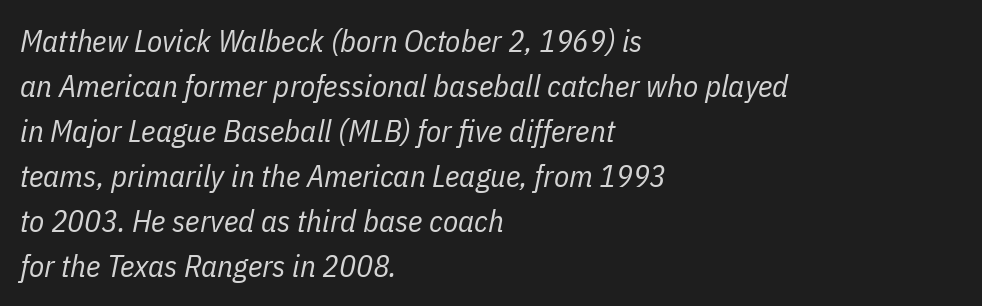
Q: Is the text bold? A: No.
Q: Is the text italic (slanted)? A: Yes, it leans right by about 11 degrees.
Q: Is the text underlined? A: No.
Q: How is the paragraph aligned? A: Left-aligned.
Q: Is the spacing between letters normal or unusually wide? A: Normal.
Q: Is the spacing between lines tight, normal or loose? A: Normal.
Q: Width (condensed, normal, or wide)? A: Condensed.
Q: Stroke contrast? A: Low.
Q: x-height? A: Medium.
Q: Monospaced? A: No.
